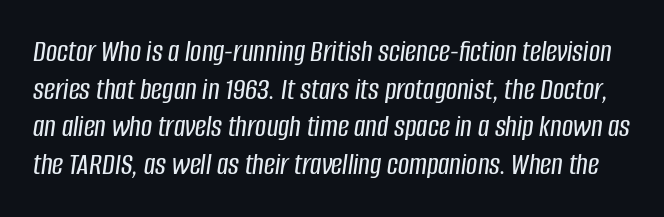
{"italic": "yes", "lean": "right", "slant_degrees": 8, "width": "condensed", "stroke_contrast": "low", "x_height": "large", "monospaced": "no", "underline": "no", "line_spacing_ratio": 1.21, "letter_spacing": "normal", "letter_spacing_em": 0.0, "glyph_px": 31}
